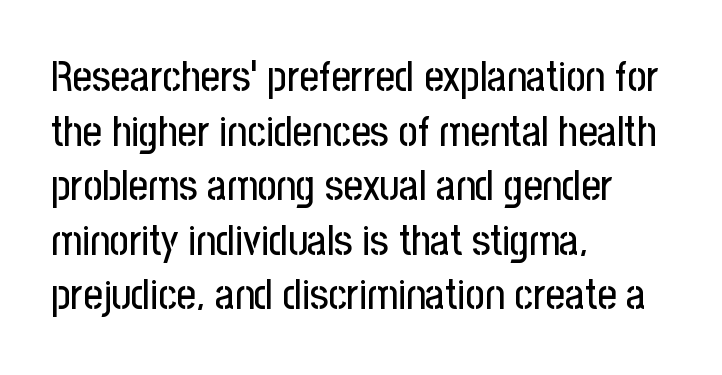
Words appear dense and cohesive because spacing is normal. Beneath every word, the page is bare. Think of a printed novel: that variable character pitch is what you see here. A roman cut, with each character standing at attention.
